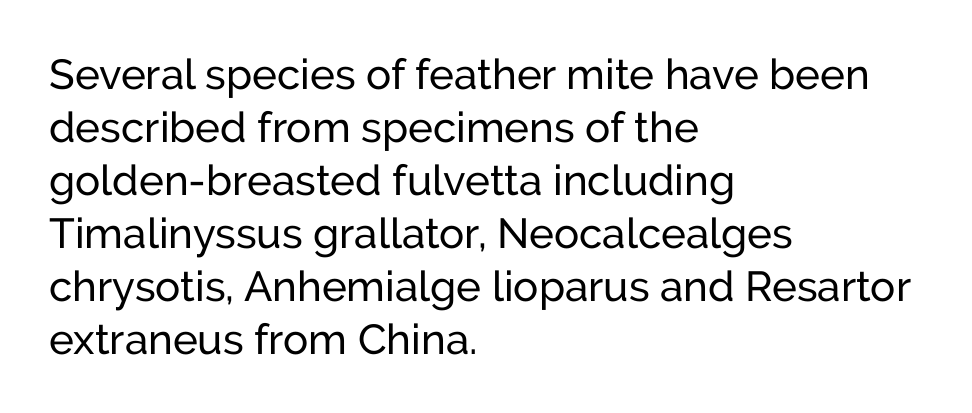
The image shows 42 px sans-serif type, upright; set left-aligned, normal line spacing (1.26x), normal letter spacing, not underlined; low stroke contrast and a medium x-height.
